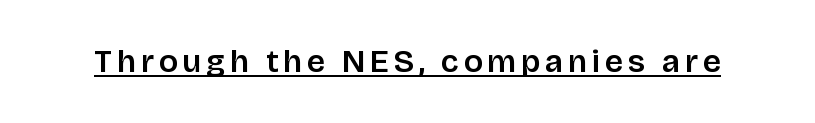
Q: Is the text italic (slanted)? A: No, it is upright.
Q: Is the typeface a serif or a sans-serif typeface? A: Sans-serif.
Q: Is the text underlined? A: Yes.
Q: Width (condensed, normal, or wide)? A: Normal.
Q: Stroke contrast? A: Low.
Q: x-height? A: Large.
Q: Monospaced? A: No.
